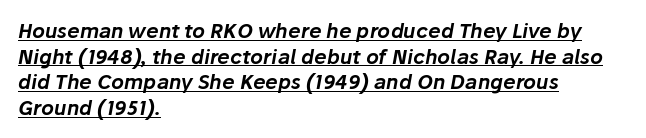
{"italic": "yes", "lean": "right", "slant_degrees": 10, "underline": "yes", "align": "left", "line_spacing": "normal", "line_spacing_ratio": 1.28, "letter_spacing": "normal", "letter_spacing_em": 0.0, "glyph_px": 20}
